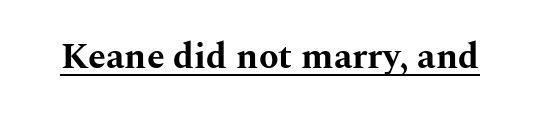
Serif or sans? Serif — the stroke terminals have little feet. Pretty heavy lettering here — definitely bold. No extra tracking has been applied to these lines. Emphasis is given by a line drawn under the lettering. The specimen reads as upright at a glance.
